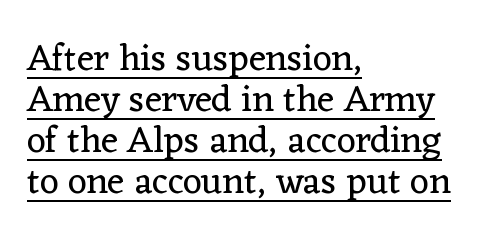
The image shows 37 px regular-weight serif type, upright; set left-aligned, tight line spacing (1.11x), normal letter spacing, underlined; low stroke contrast and a medium x-height.
